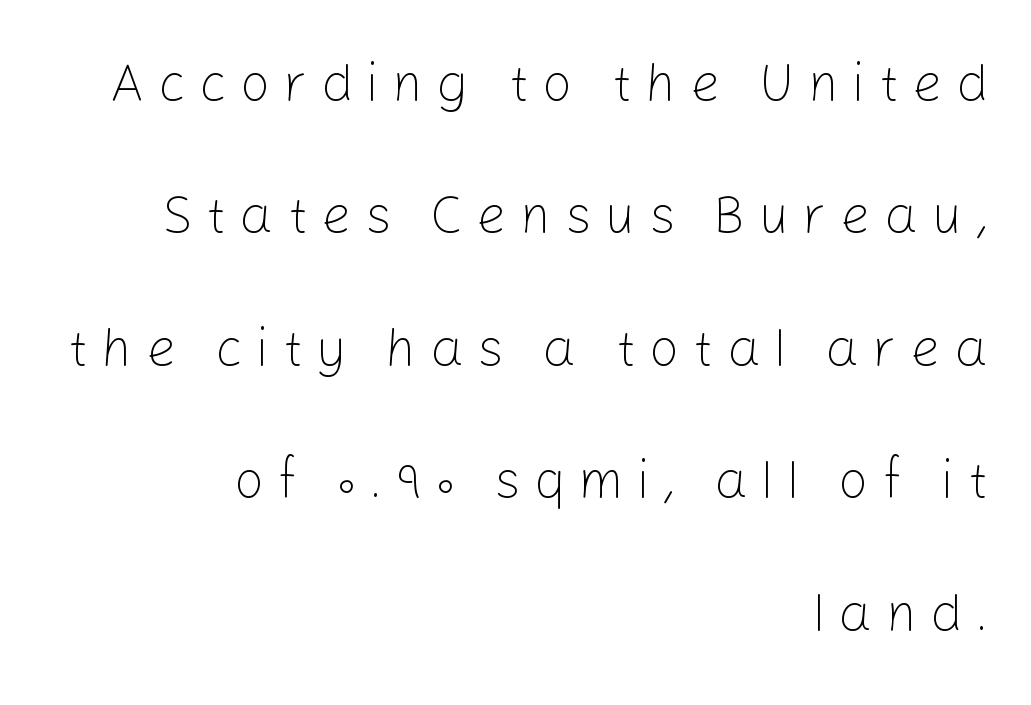
{"serif": "no", "italic": "no", "bold": "no", "weight": "light", "width": "normal", "stroke_contrast": "low", "x_height": "medium", "monospaced": "no", "underline": "no", "align": "right", "line_spacing": "loose", "line_spacing_ratio": 2.5, "letter_spacing": "wide", "letter_spacing_em": 0.25, "glyph_px": 53}
